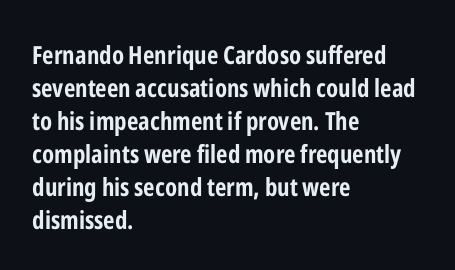
The image shows 25 px bold type, upright; set left-aligned, normal line spacing (1.32x), normal letter spacing, not underlined.
